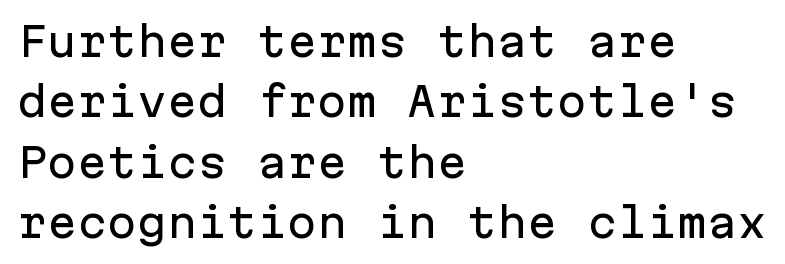
Serifs: no, the terminals of the letterforms are clean. This sample has the even, mechanical cadence of fixed-width lettering. Visually the block forms a straight wall on the left and a jagged coastline on the right. Anything drawn beneath the words? Only blank space. A normal amount of white space separates one row of letters from the next. Upright lettering throughout.
